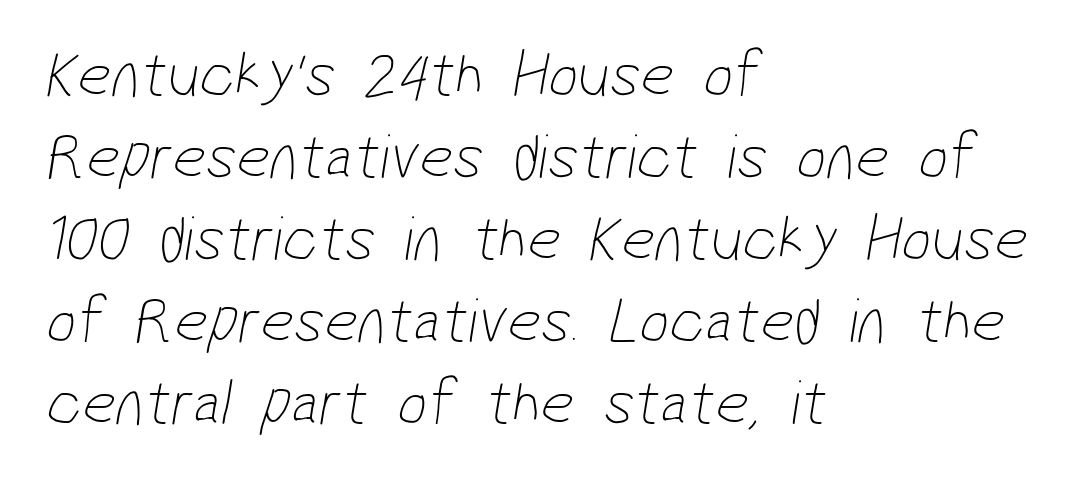
Q: Is the text bold? A: No.
Q: Is the typeface a serif or a sans-serif typeface? A: Sans-serif.
Q: Is the text underlined? A: No.
Q: How is the paragraph aligned? A: Left-aligned.
Q: Is the spacing between letters normal or unusually wide? A: Normal.
Q: Is the spacing between lines tight, normal or loose? A: Normal.
Q: Width (condensed, normal, or wide)? A: Condensed.
Q: Stroke contrast? A: Low.
Q: x-height? A: Medium.
Q: Monospaced? A: No.
